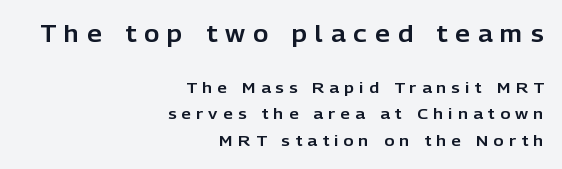
Q: Is the text italic (slanted)? A: No, it is upright.
Q: Is the text underlined? A: No.
Q: How is the paragraph aligned? A: Right-aligned.
Q: Is the spacing between letters normal or unusually wide? A: Unusually wide.
Q: Which block of text is set in a larger size, the first (top) or the second (bottom)? A: The first (top) one.
